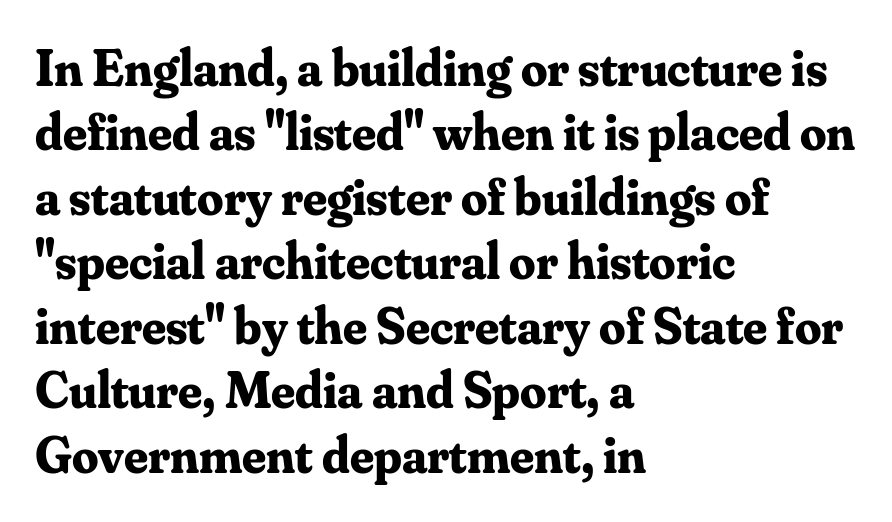
{"serif": "yes", "italic": "no", "bold": "yes", "weight": "bold", "width": "normal", "stroke_contrast": "medium", "x_height": "small", "monospaced": "no", "underline": "no", "align": "left", "line_spacing_ratio": 1.24, "letter_spacing": "normal", "letter_spacing_em": 0.0, "glyph_px": 52}
